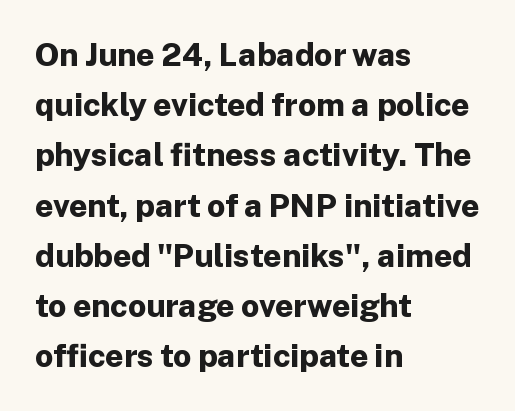
The image shows 32 px bold sans-serif type, upright; set left-aligned, normal line spacing (1.57x), normal letter spacing, not underlined; low stroke contrast and a medium x-height.
